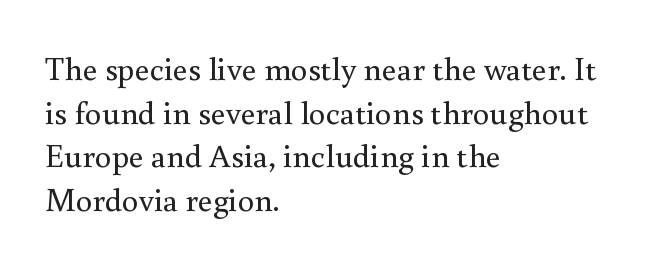
{"serif": "yes", "italic": "no", "bold": "no", "weight": "regular", "width": "normal", "stroke_contrast": "medium", "x_height": "small", "monospaced": "no", "underline": "no", "align": "left", "line_spacing": "normal", "line_spacing_ratio": 1.32, "letter_spacing": "normal", "letter_spacing_em": 0.0, "glyph_px": 33}
